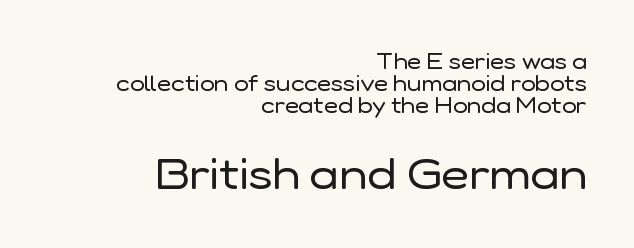
The image shows 43 px regular-weight sans-serif type, upright; set right-aligned, tight line spacing (1.0x), normal letter spacing, not underlined; the second (bottom) block is 1.95x larger; low stroke contrast and a medium x-height.
